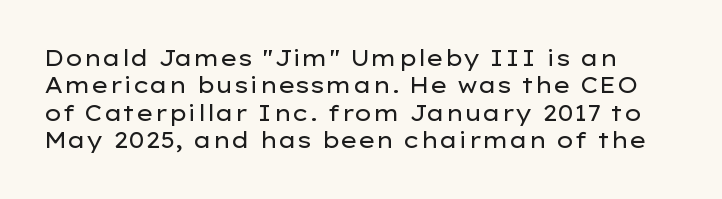
Q: Is the text bold? A: No.
Q: Is the text italic (slanted)? A: No, it is upright.
Q: Is the text underlined? A: No.
Q: Is the spacing between letters normal or unusually wide? A: Normal.
Q: Is the spacing between lines tight, normal or loose? A: Normal.
